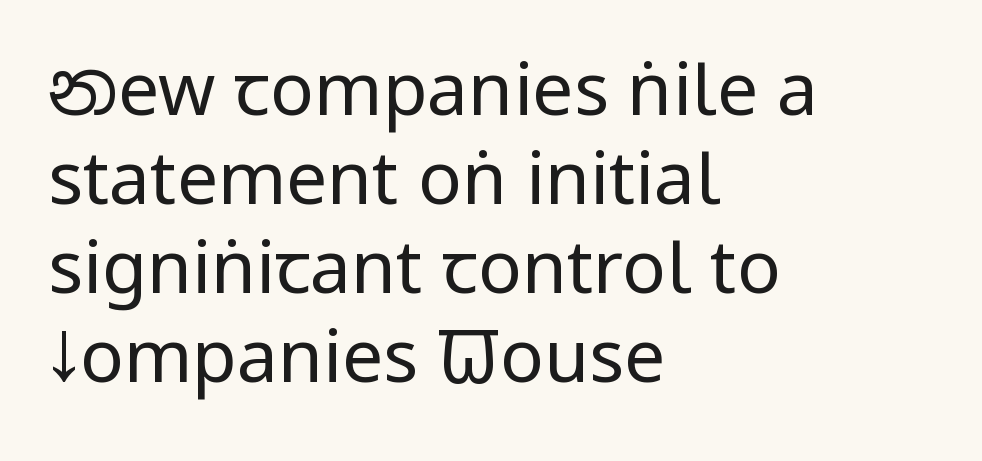
{"serif": "no", "italic": "no", "bold": "no", "weight": "regular", "width": "condensed", "stroke_contrast": "low", "x_height": "large", "monospaced": "no", "underline": "no", "align": "left", "line_spacing_ratio": 1.22, "letter_spacing": "normal", "letter_spacing_em": 0.0, "glyph_px": 73}
